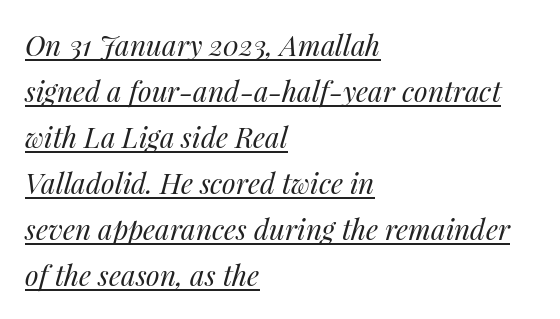
The image shows 28 px regular-weight type, italic (leaning right); set left-aligned, normal line spacing (1.64x), normal letter spacing, underlined; medium stroke contrast and a medium x-height.
